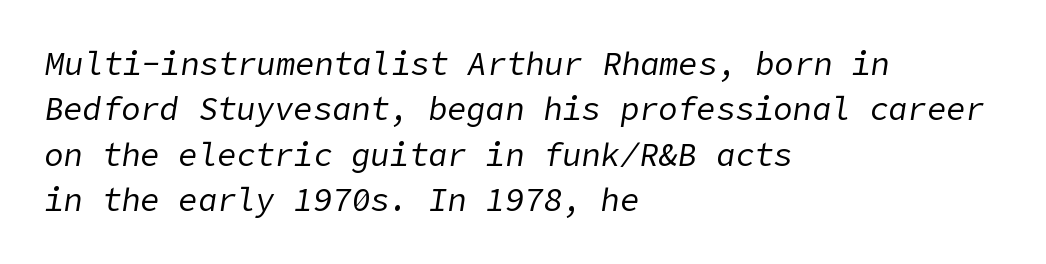
The image shows 32 px regular-weight type, italic (leaning right); set left-aligned, normal line spacing (1.42x), normal letter spacing, not underlined; low stroke contrast and a medium x-height.
